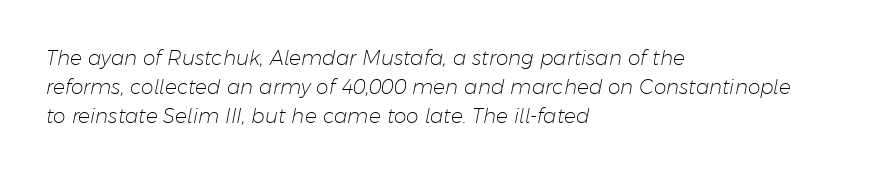
Regular leading. Stems and bowls with no extra thickness — not bold. Letter spacing: default. A bare baseline throughout the passage. The paragraph shown leans on its left margin.
